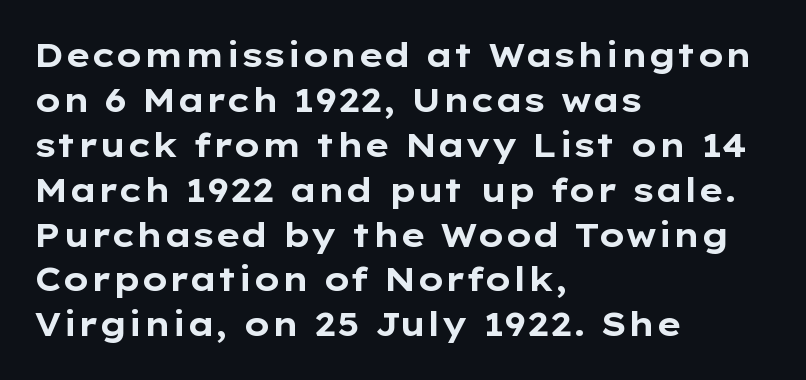
Weight: bold. Where is the straight margin? On the left. You could not count columns in this text — the font is proportionally spaced. The passage shown is not underscored anywhere. The type family on display is of the sans-serif kind. Observe the ordinary spacing: letters are neighbours, not strangers.
